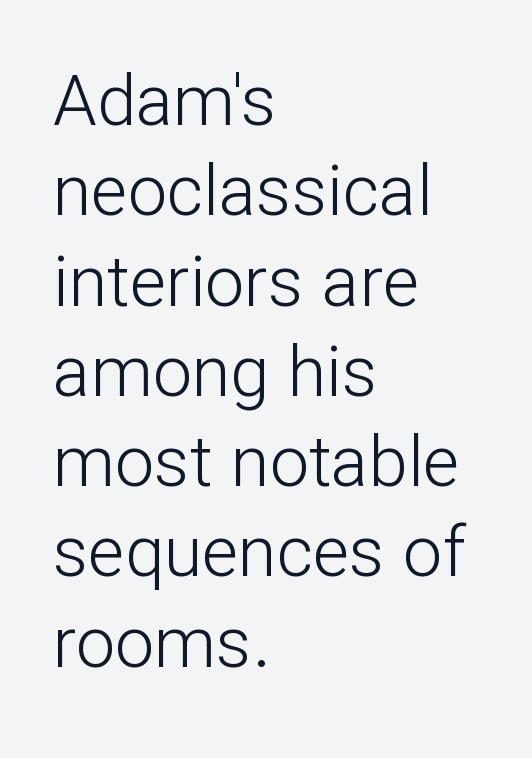
In terms of posture, this sample is upright. Each letter keeps its own natural width here, so spacing adapts to shape. Has an underline been added? It has not. Summary of vertical rhythm: regular, with standard interline spacing. No feet cap the strokes, marking this as sans-serif type. Words appear dense and cohesive because spacing is normal.
